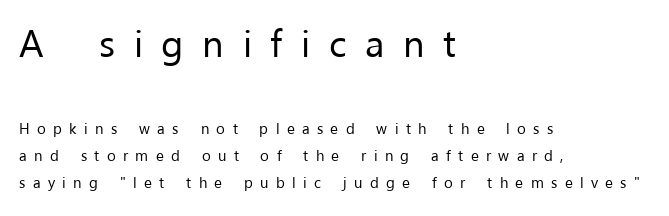
Q: Is the text bold? A: No.
Q: Is the text italic (slanted)? A: No, it is upright.
Q: Is the typeface a serif or a sans-serif typeface? A: Sans-serif.
Q: Is the text underlined? A: No.
Q: How is the paragraph aligned? A: Left-aligned.
Q: Is the spacing between letters normal or unusually wide? A: Unusually wide.
Q: Which block of text is set in a larger size, the first (top) or the second (bottom)? A: The first (top) one.
Q: Width (condensed, normal, or wide)? A: Normal.
Q: Stroke contrast? A: Low.
Q: x-height? A: Medium.
Q: Monospaced? A: No.
